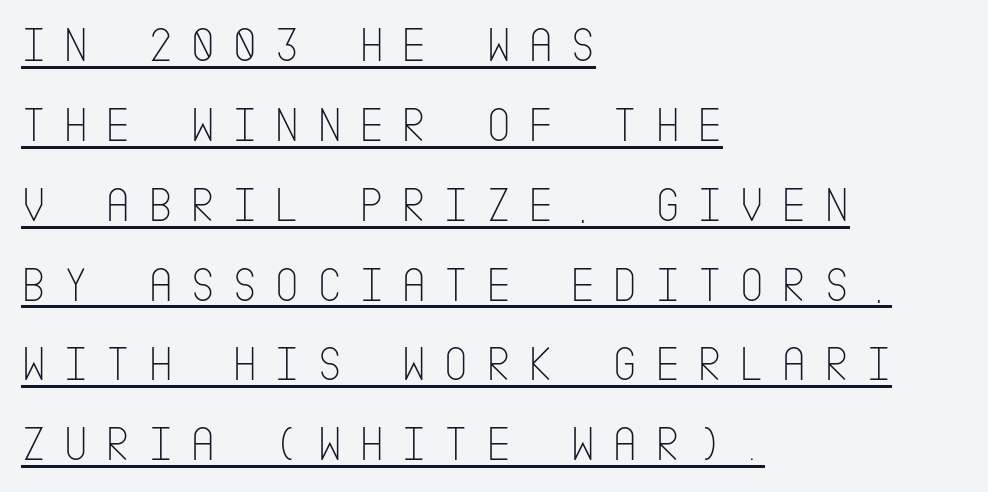
{"serif": "no", "italic": "no", "bold": "no", "weight": "thin", "width": "condensed", "stroke_contrast": "low", "x_height": "large", "underline": "yes", "align": "left", "line_spacing": "normal", "line_spacing_ratio": 1.63, "letter_spacing": "wide", "letter_spacing_em": 0.34, "glyph_px": 49}
